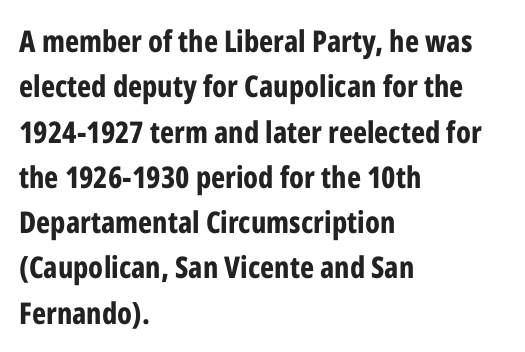
The image shows 30 px bold, condensed sans-serif type, upright; set left-aligned, normal line spacing (1.51x), normal letter spacing, not underlined; low stroke contrast and a medium x-height.
